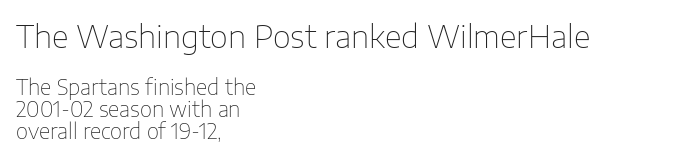
Of the two passages, the one on top uses the larger point size. Upright lettering throughout. The passage shown is typeset with a sans-serif family. A typesetter would call this leading minimal, almost set solid. Does the copy run flush right? No — it runs flush left. Spacing between characters is what you'd get straight out of the box.
